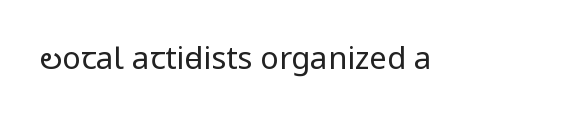
{"serif": "no", "italic": "no", "bold": "no", "weight": "regular", "width": "condensed", "stroke_contrast": "low", "underline": "no", "letter_spacing": "normal", "letter_spacing_em": 0.0, "glyph_px": 31}
